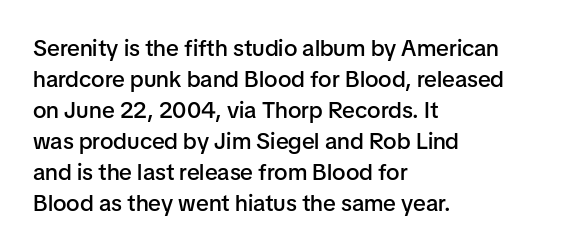
{"italic": "no", "bold": "semi", "underline": "no", "align": "left", "line_spacing": "normal", "line_spacing_ratio": 1.35, "letter_spacing": "normal", "letter_spacing_em": 0.0, "glyph_px": 23}
